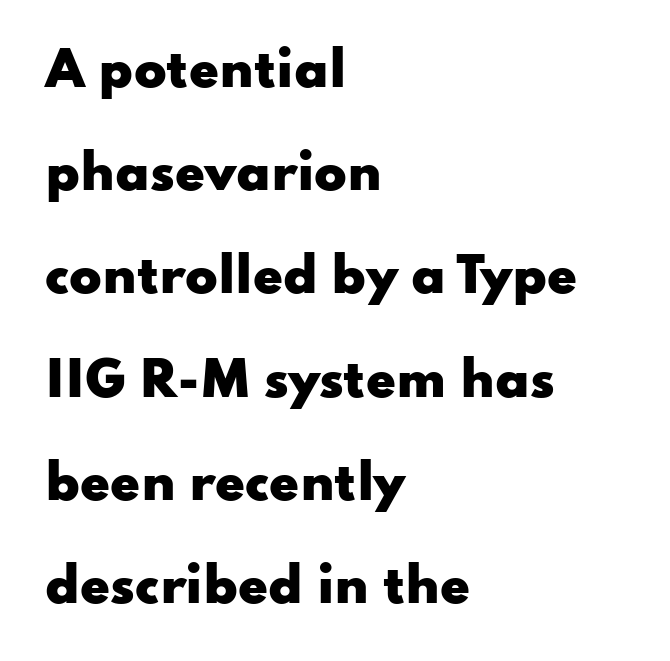
{"serif": "no", "italic": "no", "bold": "yes", "weight": "heavy", "width": "wide", "stroke_contrast": "low", "x_height": "small", "monospaced": "no", "underline": "no", "align": "left", "line_spacing": "loose", "line_spacing_ratio": 2.15, "letter_spacing": "normal", "letter_spacing_em": 0.0, "glyph_px": 48}
